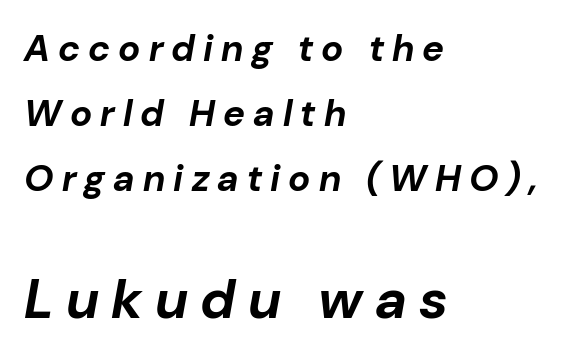
Q: Is the text bold? A: Yes.
Q: Is the text italic (slanted)? A: Yes, it leans right by about 10 degrees.
Q: Is the text underlined? A: No.
Q: How is the paragraph aligned? A: Left-aligned.
Q: Is the spacing between letters normal or unusually wide? A: Unusually wide.
Q: Which block of text is set in a larger size, the first (top) or the second (bottom)? A: The second (bottom) one.
Q: Width (condensed, normal, or wide)? A: Normal.
Q: Stroke contrast? A: Low.
Q: x-height? A: Medium.
Q: Monospaced? A: No.
